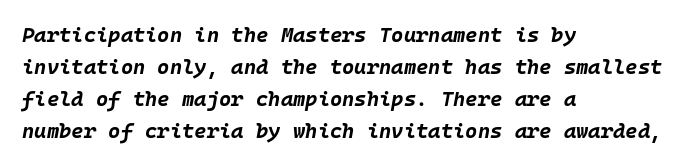
Italic? Definitely — the glyphs are oblique. Visually the block forms a straight wall on the left and a jagged coastline on the right. Descender tails drop into unmarked territory. The vertical gap from one line to the next is medium. Between one letter and the next there's only the usual sliver of space. The rendering uses a bold face; every stroke is thick and dark.
